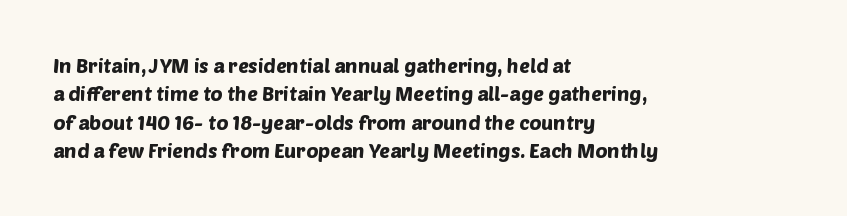
Q: Is the text underlined? A: No.
Q: How is the paragraph aligned? A: Left-aligned.
Q: Is the spacing between letters normal or unusually wide? A: Normal.
Q: Is the spacing between lines tight, normal or loose? A: Normal.
